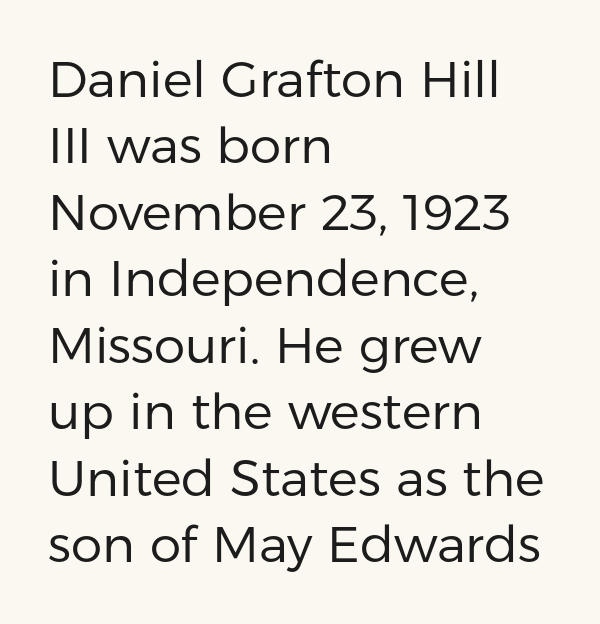
Descender tails drop into unmarked territory. Examine the stroke ends and you'll find no serifs. These lines sit exactly where default settings would place them. Every stem runs plumb, perpendicular to the baseline.
